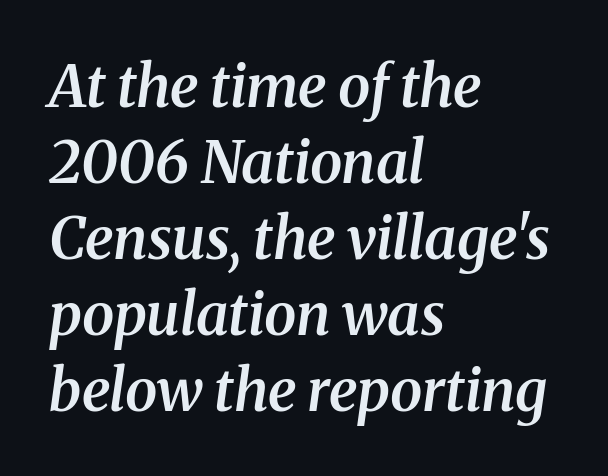
The image shows 58 px semibold serif type, italic (leaning right); set left-aligned, normal line spacing (1.31x), normal letter spacing, not underlined; medium stroke contrast and a medium x-height.
